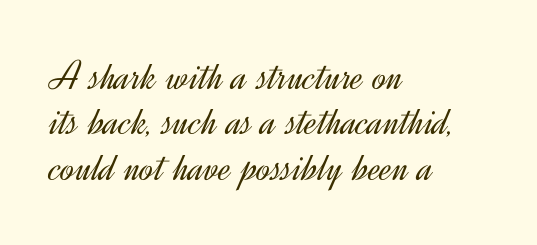
Q: Is the text bold? A: No.
Q: Is the text italic (slanted)? A: Yes.
Q: Is the typeface a serif or a sans-serif typeface? A: Sans-serif.
Q: Is the text underlined? A: No.
Q: How is the paragraph aligned? A: Left-aligned.
Q: Is the spacing between letters normal or unusually wide? A: Normal.
Q: Is the spacing between lines tight, normal or loose? A: Tight.
Q: Width (condensed, normal, or wide)? A: Normal.
Q: x-height? A: Small.
Q: Monospaced? A: No.
